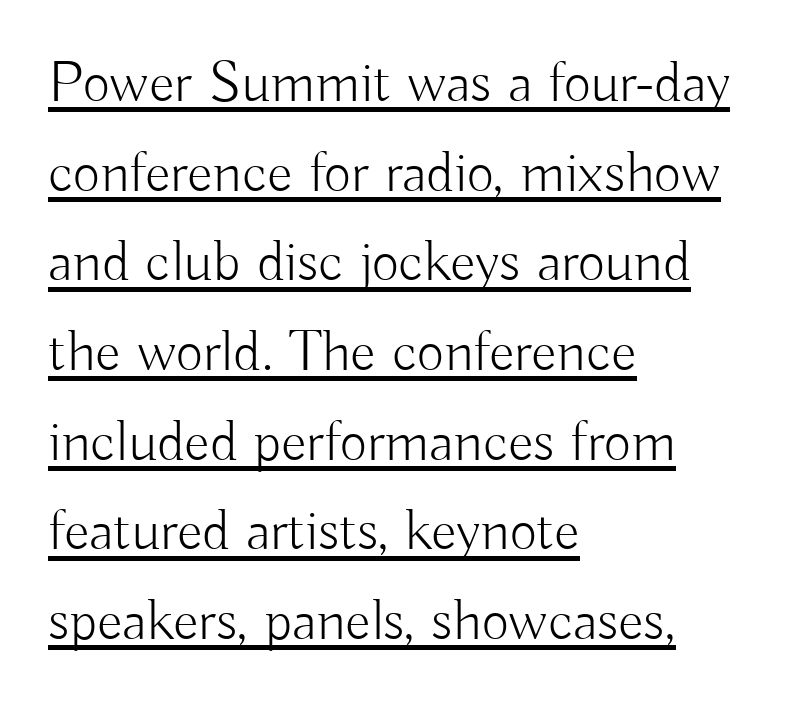
Q: Is the text bold? A: No.
Q: Is the text italic (slanted)? A: No, it is upright.
Q: Is the typeface a serif or a sans-serif typeface? A: Sans-serif.
Q: Is the text underlined? A: Yes.
Q: How is the paragraph aligned? A: Left-aligned.
Q: Is the spacing between letters normal or unusually wide? A: Normal.
Q: Is the spacing between lines tight, normal or loose? A: Normal.
Q: Width (condensed, normal, or wide)? A: Normal.
Q: Stroke contrast? A: Low.
Q: x-height? A: Small.
Q: Monospaced? A: No.
